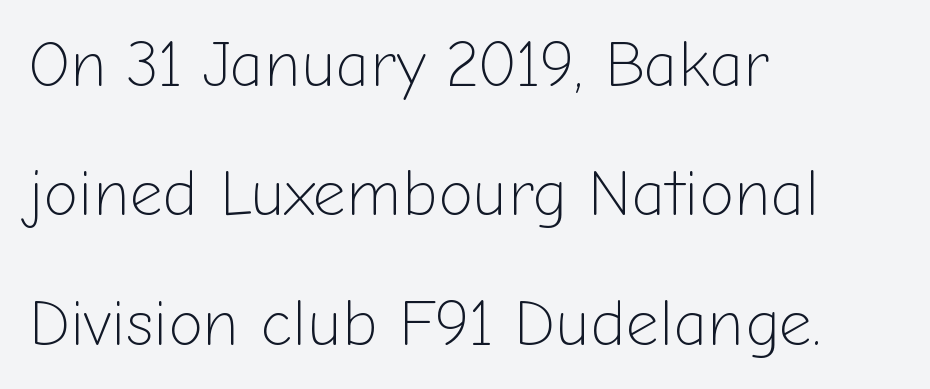
Whoever set this chose breathing room over compactness in the vertical rhythm. The rag falls on the right side of this text block. If you drew a line through each stem, it would be perfectly vertical. Do the characters align in a grid? No, the font is proportional. Underline: absent. The type is set solid horizontally, with unmodified tracking.
